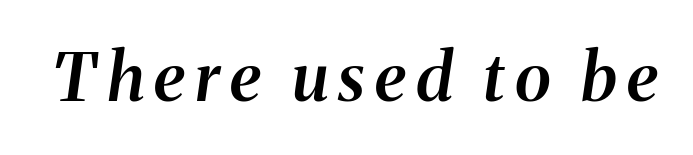
{"serif": "yes", "italic": "yes", "lean": "right", "slant_degrees": 8, "bold": "semi", "weight": "semibold", "width": "normal", "stroke_contrast": "medium", "x_height": "medium", "monospaced": "no", "underline": "no", "glyph_px": 67}
